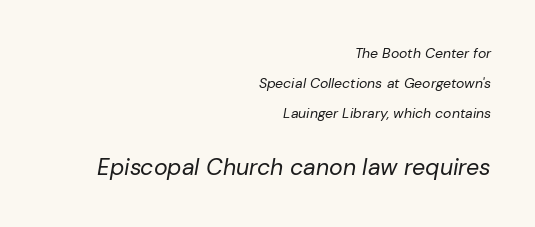
{"italic": "yes", "lean": "right", "slant_degrees": 10, "bold": "no", "underline": "no", "align": "right", "line_spacing": "loose", "line_spacing_ratio": 2.13, "letter_spacing": "normal", "letter_spacing_em": 0.0, "larger_block": "second", "size_ratio": 1.64, "glyph_px": 23}
